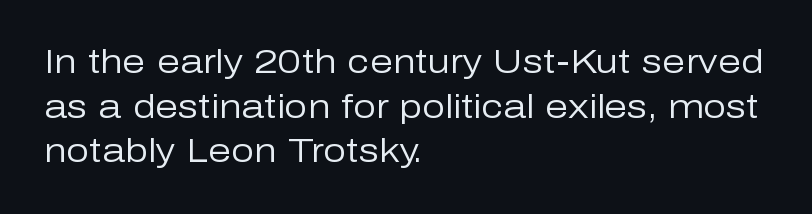
{"serif": "no", "italic": "no", "bold": "no", "weight": "regular", "width": "normal", "stroke_contrast": "low", "x_height": "medium", "monospaced": "no", "underline": "no", "align": "left", "line_spacing": "normal", "line_spacing_ratio": 1.35, "letter_spacing": "normal", "letter_spacing_em": 0.0, "glyph_px": 33}
